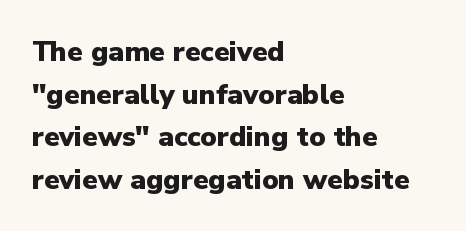
{"serif": "no", "italic": "no", "bold": "yes", "weight": "heavy", "width": "normal", "stroke_contrast": "low", "x_height": "medium", "monospaced": "no", "underline": "no", "align": "left", "line_spacing": "normal", "line_spacing_ratio": 1.52, "letter_spacing": "normal", "letter_spacing_em": 0.0, "glyph_px": 28}
